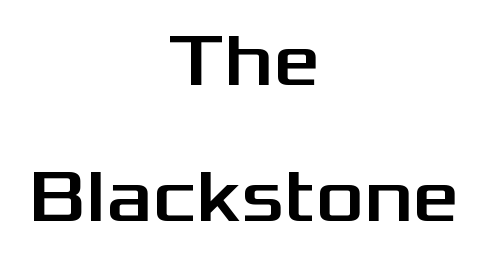
The image shows 74 px wide sans-serif type, upright; set centered, line spacing 1.84x, normal letter spacing, not underlined; medium stroke contrast and a medium x-height.
